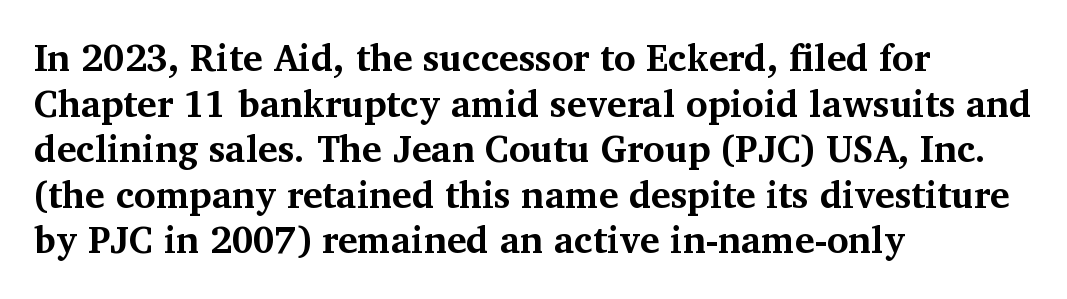
Q: Is the text bold? A: Yes.
Q: Is the text italic (slanted)? A: No, it is upright.
Q: Is the typeface a serif or a sans-serif typeface? A: Serif.
Q: Is the text underlined? A: No.
Q: How is the paragraph aligned? A: Left-aligned.
Q: Is the spacing between letters normal or unusually wide? A: Normal.
Q: Width (condensed, normal, or wide)? A: Normal.
Q: Stroke contrast? A: Medium.
Q: x-height? A: Medium.
Q: Monospaced? A: No.
